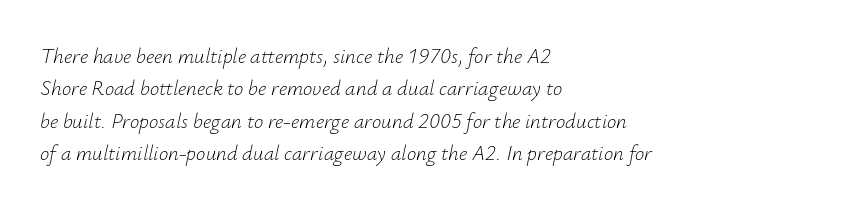
{"italic": "yes", "lean": "right", "slant_degrees": 12, "bold": "no", "underline": "no", "align": "left", "line_spacing": "normal", "line_spacing_ratio": 1.54, "letter_spacing": "normal", "letter_spacing_em": 0.0, "glyph_px": 21}
